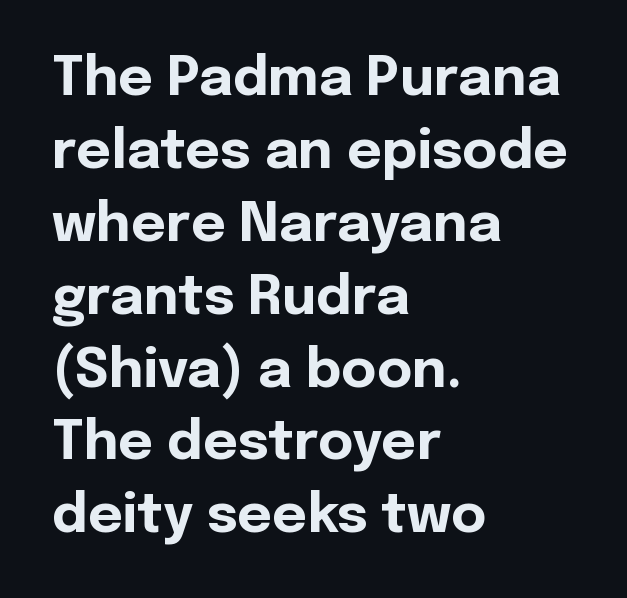
Descender tails drop into unmarked territory. This is sans-serif lettering, the kind often seen on screens and signage. Where is the straight margin? On the left. In terms of weight, the rendering is a true, heavy bold. Varying glyph widths throughout — classic text-font behaviour. The block of text has a typical density, with ordinary space between rows.
